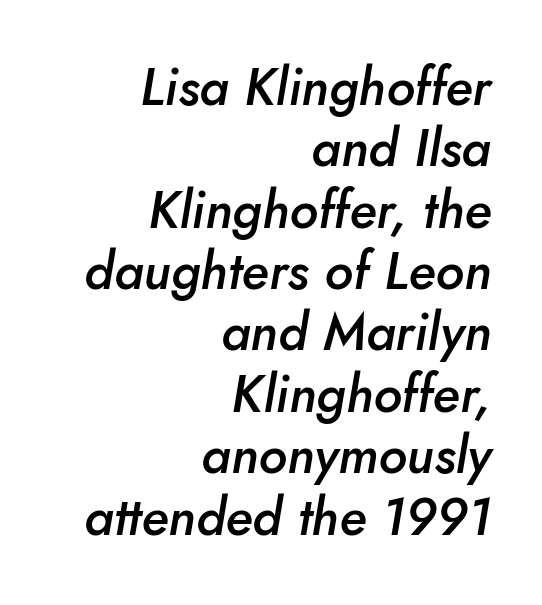
Q: Is the text bold? A: Semi-bold.
Q: Is the text italic (slanted)? A: Yes, it leans right by about 10 degrees.
Q: Is the text underlined? A: No.
Q: How is the paragraph aligned? A: Right-aligned.
Q: Is the spacing between letters normal or unusually wide? A: Normal.
Q: Width (condensed, normal, or wide)? A: Normal.
Q: Stroke contrast? A: Low.
Q: x-height? A: Small.
Q: Monospaced? A: No.
